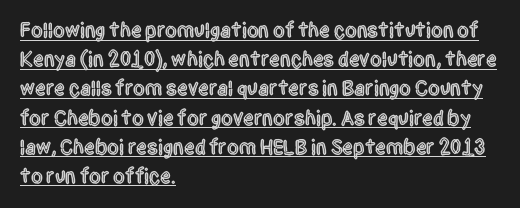
{"italic": "no", "underline": "yes", "align": "left", "line_spacing": "normal", "line_spacing_ratio": 1.39, "letter_spacing": "normal", "letter_spacing_em": 0.0, "glyph_px": 21}
